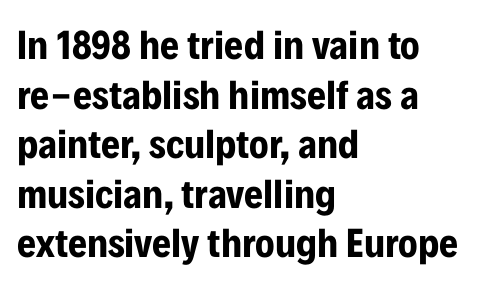
Just letters on the line, the space beneath them empty. Is there any slant? The stems are plumb. One-word summary of the alignment: left. Are there feet on the stems? There aren't — it's a sans. A typesetter would call this zero additional tracking. Proportional: the letters do not fall into vertical columns.
